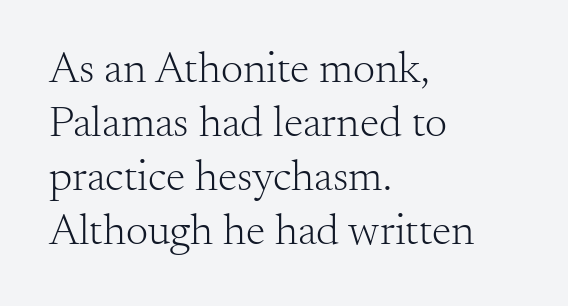
Q: Is the text bold? A: No.
Q: Is the text italic (slanted)? A: No, it is upright.
Q: Is the typeface a serif or a sans-serif typeface? A: Serif.
Q: Is the text underlined? A: No.
Q: How is the paragraph aligned? A: Left-aligned.
Q: Is the spacing between letters normal or unusually wide? A: Normal.
Q: Width (condensed, normal, or wide)? A: Normal.
Q: Stroke contrast? A: Medium.
Q: x-height? A: Small.
Q: Monospaced? A: No.
